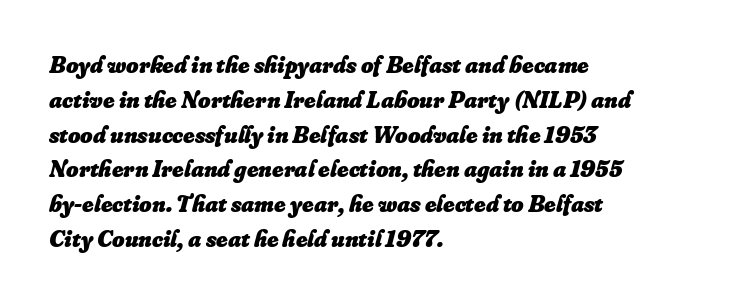
The image shows 24 px bold type, italic (leaning right); set left-aligned, normal line spacing (1.45x), normal letter spacing, not underlined.
